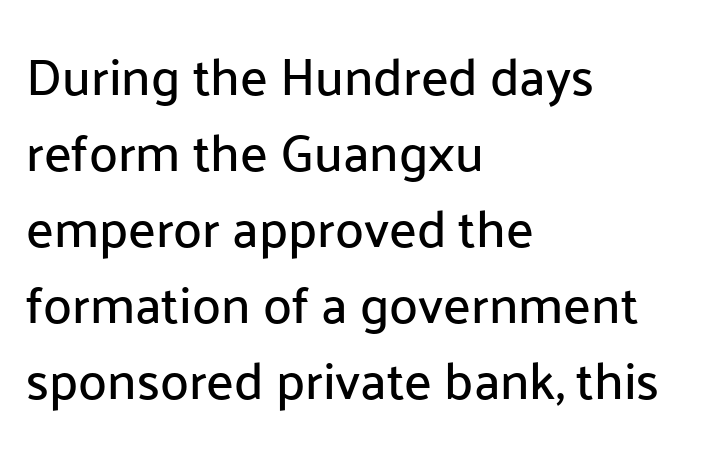
The passage shown is typed in a proportional face where columns would drift. There is no visible air inserted between adjacent glyphs. The foot of each line stays bare and open. Does the lettering tilt? It doesn't — this is upright. Check where the strokes stop: nothing finishes them off — pure sans. Casual observation: everything's shoved over to the left.
